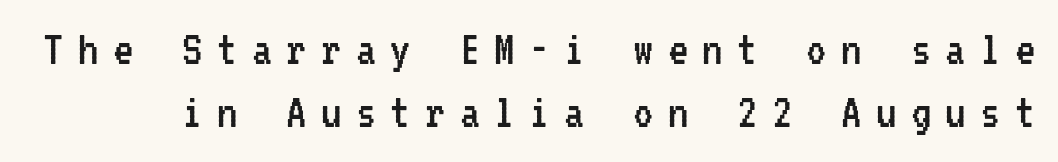
Nobody drew a line under any word here. This is sans-serif lettering, the kind often seen on screens and signage. Does the lettering tilt? It doesn't — this is upright. A typesetter would call this monospace, since all characters share one set width. Look at the tracking — it's clearly loosened, letters drifting apart. Heft: none added — not bold.
